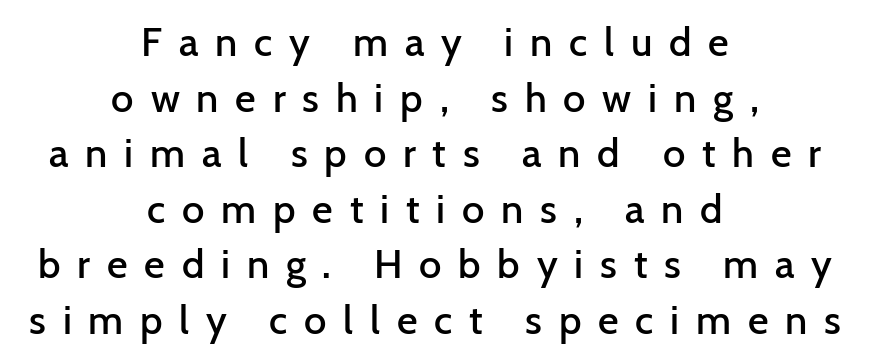
Q: Is the text bold? A: Semi-bold.
Q: Is the text italic (slanted)? A: No, it is upright.
Q: Is the typeface a serif or a sans-serif typeface? A: Sans-serif.
Q: Is the text underlined? A: No.
Q: How is the paragraph aligned? A: Centered.
Q: Is the spacing between letters normal or unusually wide? A: Unusually wide.
Q: Is the spacing between lines tight, normal or loose? A: Normal.
Q: Width (condensed, normal, or wide)? A: Normal.
Q: Stroke contrast? A: Low.
Q: x-height? A: Medium.
Q: Monospaced? A: No.
